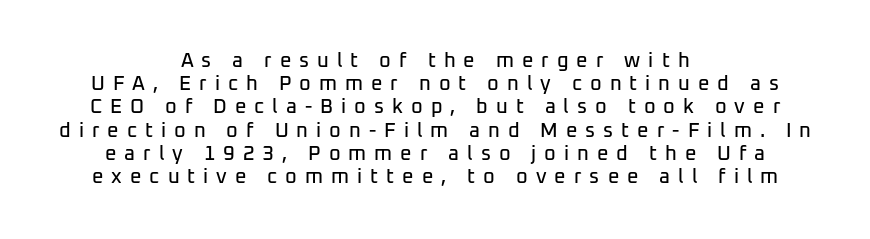
Characters remain perfectly vertical along every line. Spacing between characters has been opened up far beyond the box default. Every row of glyphs is offset so its center matches the block's center. Decoration check: the copy has no underline.
